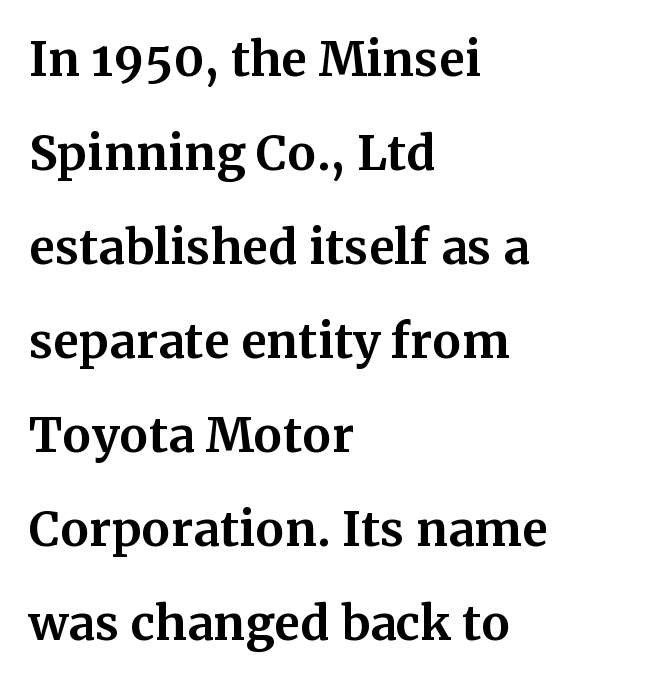
{"serif": "yes", "italic": "no", "bold": "yes", "weight": "bold", "width": "normal", "stroke_contrast": "medium", "x_height": "medium", "monospaced": "no", "underline": "no", "align": "left", "line_spacing": "loose", "line_spacing_ratio": 2.0, "letter_spacing": "normal", "letter_spacing_em": 0.0, "glyph_px": 47}
